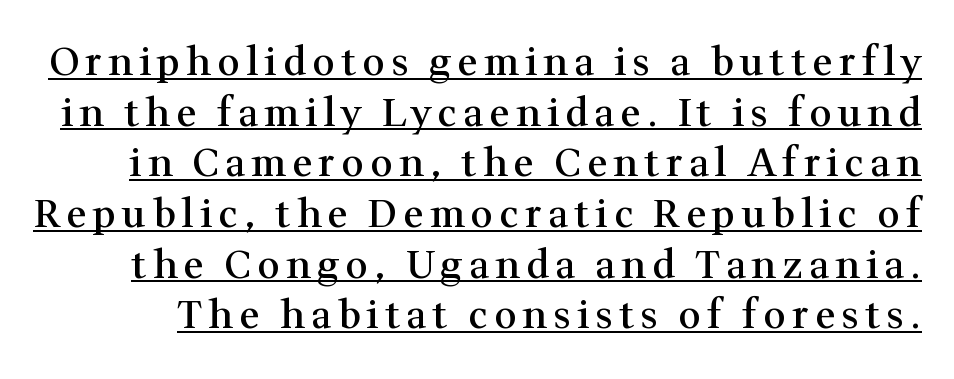
{"serif": "yes", "italic": "no", "bold": "semi", "weight": "semibold", "width": "normal", "stroke_contrast": "medium", "x_height": "medium", "monospaced": "no", "underline": "yes", "line_spacing": "normal", "line_spacing_ratio": 1.3, "glyph_px": 39}
